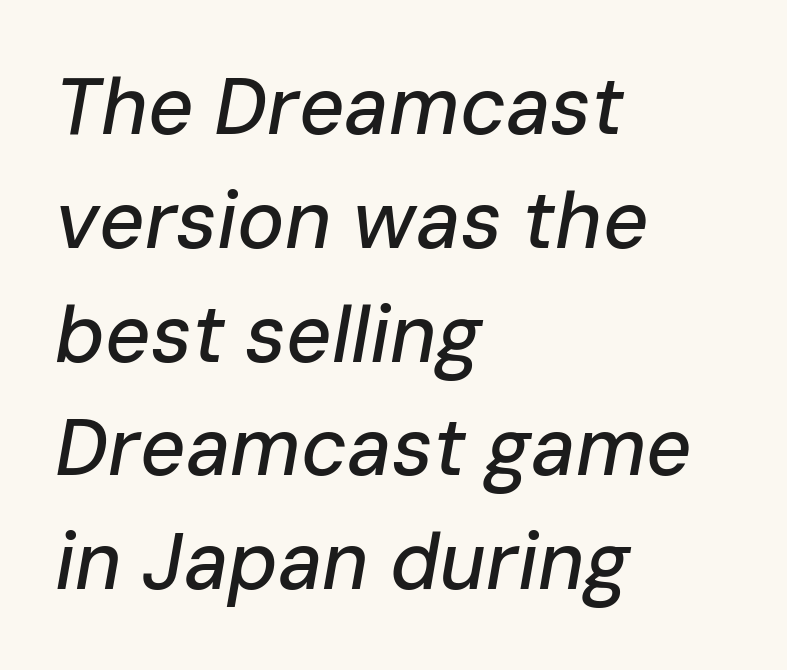
The lines sit at an ordinary, default distance from one another. In CSS terms this would be text-align: left. Letters rest on an invisible, unmarked baseline. Do the characters align in a grid? No, the font is proportional. Italic? Definitely — the glyphs are oblique. Glyph-to-glyph distance matches everyday printed text.
